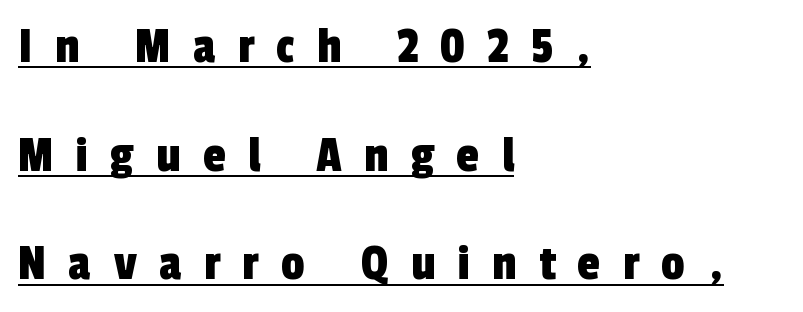
{"serif": "no", "width": "condensed", "x_height": "medium", "monospaced": "no", "underline": "yes", "align": "left", "line_spacing": "loose", "line_spacing_ratio": 2.09, "letter_spacing": "wide", "letter_spacing_em": 0.43, "glyph_px": 52}
